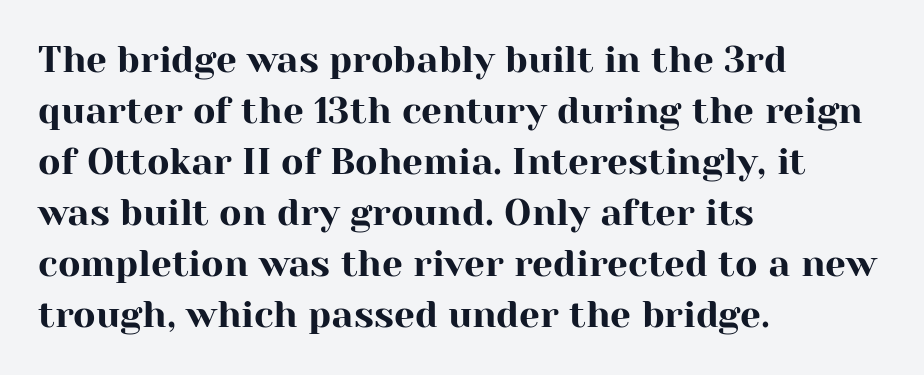
Q: Is the text italic (slanted)? A: No, it is upright.
Q: Is the typeface a serif or a sans-serif typeface? A: Serif.
Q: Is the text underlined? A: No.
Q: How is the paragraph aligned? A: Left-aligned.
Q: Is the spacing between letters normal or unusually wide? A: Normal.
Q: Is the spacing between lines tight, normal or loose? A: Normal.
Q: Width (condensed, normal, or wide)? A: Normal.
Q: Stroke contrast? A: High.
Q: x-height? A: Medium.
Q: Monospaced? A: No.
